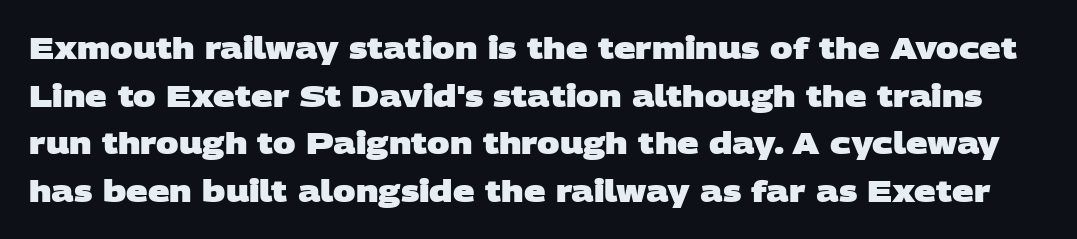
The image shows 30 px heavy, wide sans-serif type; set normal line spacing (1.59x), normal letter spacing, not underlined; low stroke contrast and a large x-height.
